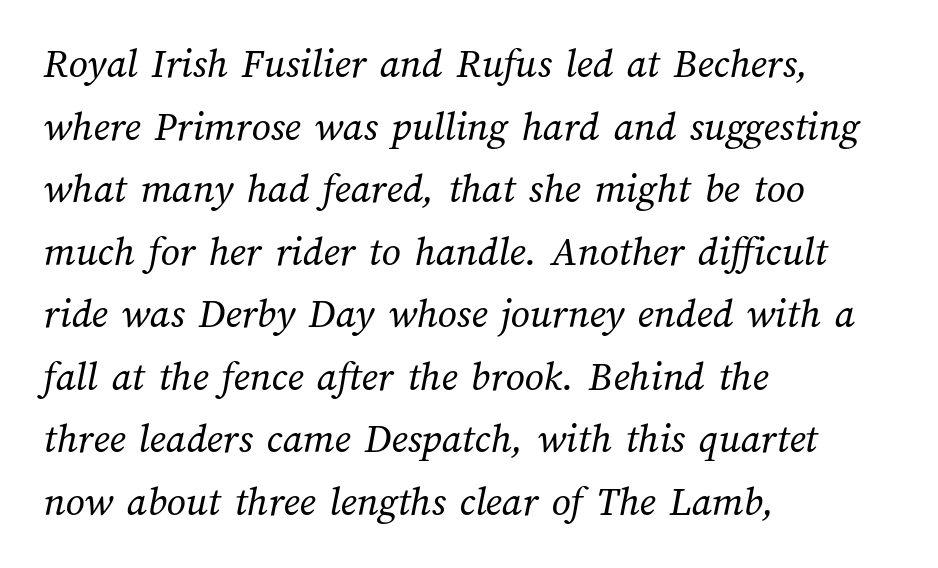
{"bold": "no", "weight": "regular", "width": "normal", "stroke_contrast": "medium", "x_height": "medium", "monospaced": "no", "underline": "no", "align": "left", "line_spacing": "normal", "line_spacing_ratio": 1.49, "letter_spacing": "normal", "letter_spacing_em": 0.0, "glyph_px": 42}
